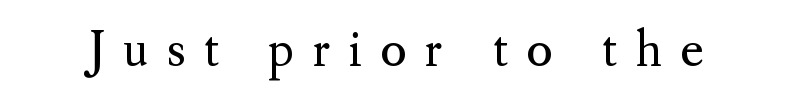
The image shows 45 px regular-weight serif type, upright; set unusually wide letter spacing (+0.41 em), not underlined; medium stroke contrast and a small x-height.
